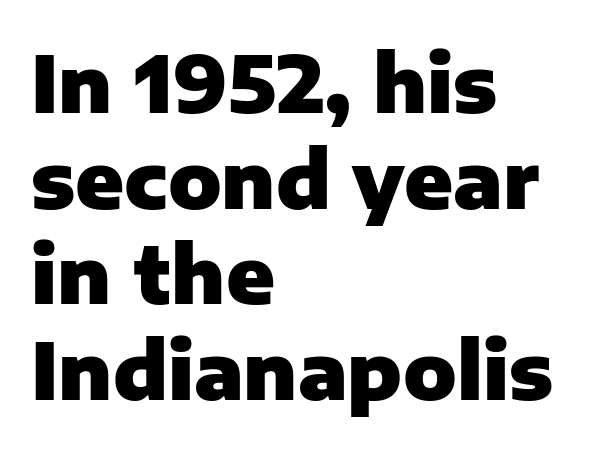
Characters follow at the spacing the type designer built in. Unmarked baselines from the first word to the last. Leftover space on each line is placed entirely after the last word. Summary of weight: heavy, a full bold.
